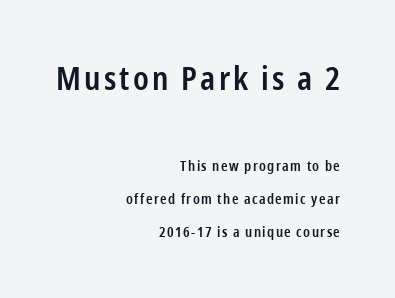
Q: Is the text bold? A: Semi-bold.
Q: Is the text italic (slanted)? A: No, it is upright.
Q: Is the typeface a serif or a sans-serif typeface? A: Sans-serif.
Q: Is the text underlined? A: No.
Q: How is the paragraph aligned? A: Right-aligned.
Q: Is the spacing between lines tight, normal or loose? A: Loose.
Q: Which block of text is set in a larger size, the first (top) or the second (bottom)? A: The first (top) one.
Q: Width (condensed, normal, or wide)? A: Condensed.
Q: Stroke contrast? A: Low.
Q: x-height? A: Medium.
Q: Monospaced? A: No.
